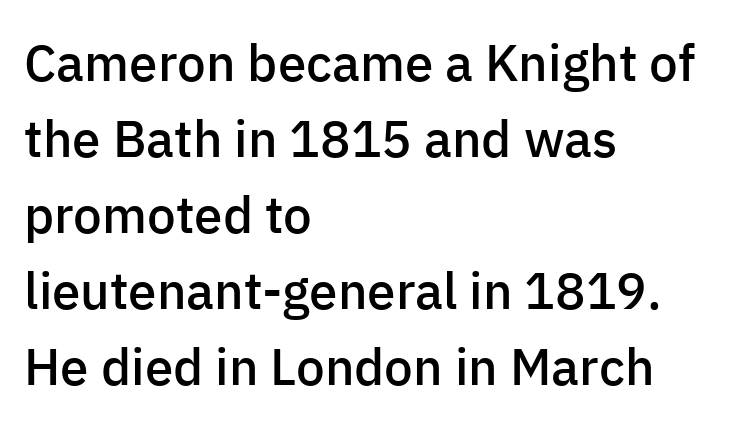
{"serif": "no", "italic": "no", "bold": "semi", "weight": "semibold", "width": "normal", "stroke_contrast": "low", "x_height": "medium", "monospaced": "no", "underline": "no", "align": "left", "line_spacing": "normal", "line_spacing_ratio": 1.49, "letter_spacing": "normal", "letter_spacing_em": 0.0, "glyph_px": 51}
